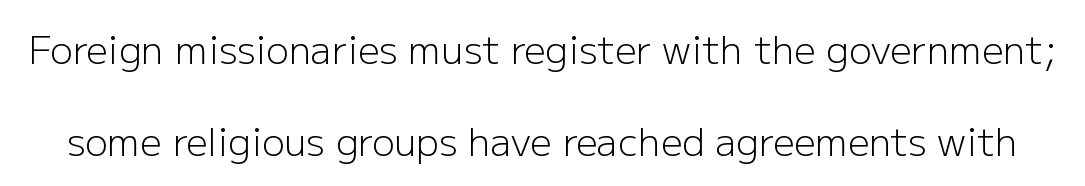
Q: Is the text bold? A: No.
Q: Is the text italic (slanted)? A: No, it is upright.
Q: Is the typeface a serif or a sans-serif typeface? A: Sans-serif.
Q: Is the text underlined? A: No.
Q: Is the spacing between letters normal or unusually wide? A: Normal.
Q: Is the spacing between lines tight, normal or loose? A: Loose.
Q: Width (condensed, normal, or wide)? A: Normal.
Q: Stroke contrast? A: Low.
Q: x-height? A: Medium.
Q: Monospaced? A: No.
